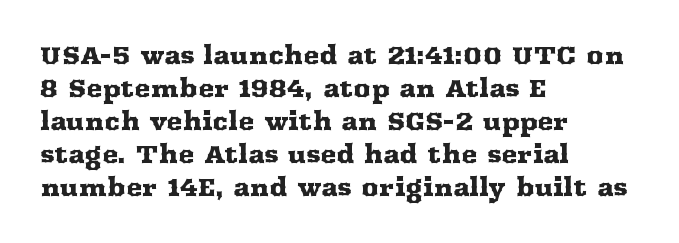
The type sits square on the baseline with zero lean. Students, observe: this is what conventionally led text looks like. Notice how the passage keeps a crisp vertical edge on the left only. Lines of text with bare space underneath.
